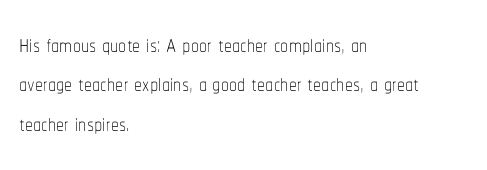
Q: Is the text bold? A: No.
Q: Is the text italic (slanted)? A: No, it is upright.
Q: Is the text underlined? A: No.
Q: How is the paragraph aligned? A: Left-aligned.
Q: Is the spacing between letters normal or unusually wide? A: Normal.
Q: Width (condensed, normal, or wide)? A: Condensed.
Q: Stroke contrast? A: Low.
Q: x-height? A: Medium.
Q: Monospaced? A: No.
